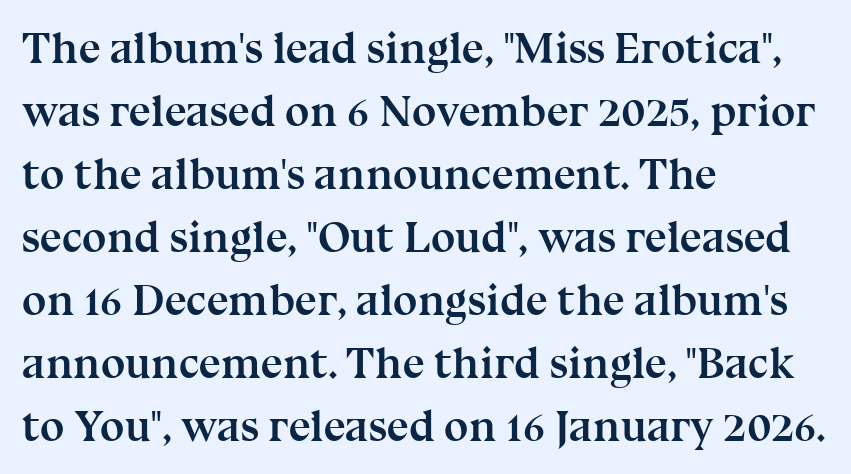
{"serif": "yes", "italic": "no", "bold": "yes", "weight": "semibold", "width": "normal", "stroke_contrast": "medium", "x_height": "medium", "monospaced": "no", "underline": "no", "align": "left", "line_spacing": "normal", "line_spacing_ratio": 1.43, "letter_spacing": "normal", "letter_spacing_em": 0.0, "glyph_px": 44}
